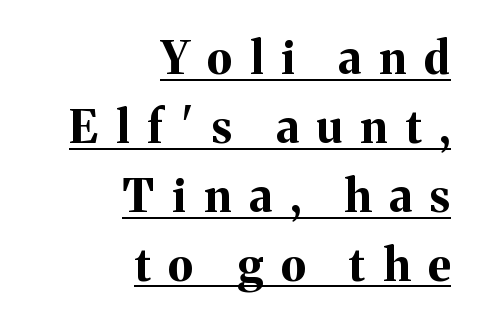
Q: Is the text bold? A: Yes.
Q: Is the text italic (slanted)? A: No, it is upright.
Q: Is the typeface a serif or a sans-serif typeface? A: Serif.
Q: Is the text underlined? A: Yes.
Q: How is the paragraph aligned? A: Right-aligned.
Q: Is the spacing between letters normal or unusually wide? A: Unusually wide.
Q: Is the spacing between lines tight, normal or loose? A: Normal.
Q: Width (condensed, normal, or wide)? A: Normal.
Q: Stroke contrast? A: Medium.
Q: x-height? A: Medium.
Q: Monospaced? A: No.
